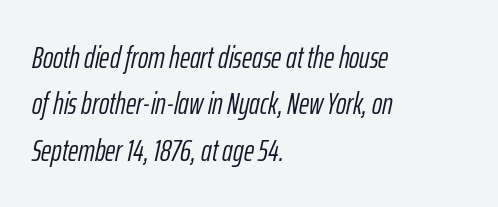
Q: Is the text bold? A: No.
Q: Is the text italic (slanted)? A: Yes, it leans right by about 12 degrees.
Q: Is the text underlined? A: No.
Q: How is the paragraph aligned? A: Left-aligned.
Q: Is the spacing between letters normal or unusually wide? A: Normal.
Q: Is the spacing between lines tight, normal or loose? A: Normal.
Q: Width (condensed, normal, or wide)? A: Condensed.
Q: Stroke contrast? A: Low.
Q: x-height? A: Medium.
Q: Monospaced? A: No.
